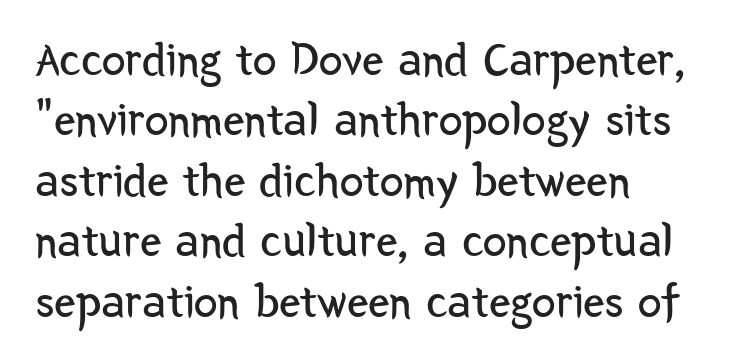
Compared with typical paragraphs, the rows here are spaced about the same. Italic: no, the glyphs are upright roman. Unlike a traditional serif, this face leaves its strokes unadorned. The zone under the glyphs is completely vacant.
